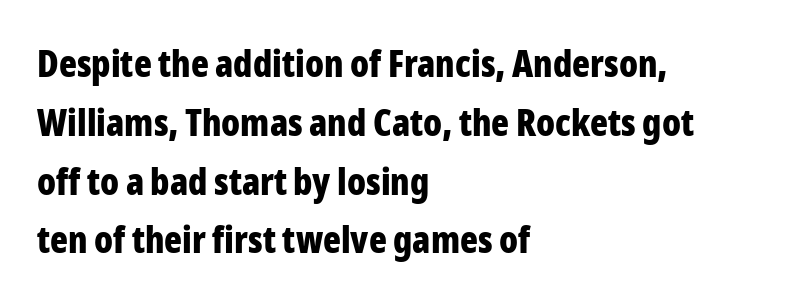
{"serif": "no", "italic": "no", "bold": "yes", "weight": "bold", "width": "condensed", "stroke_contrast": "low", "x_height": "medium", "monospaced": "no", "underline": "no", "align": "left", "line_spacing": "normal", "line_spacing_ratio": 1.59, "letter_spacing": "normal", "letter_spacing_em": 0.0, "glyph_px": 37}
